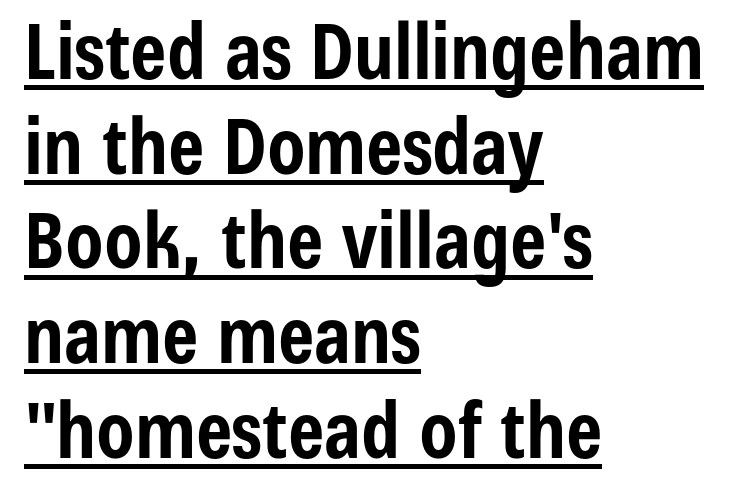
Compared with a centered layout, this one pins lines to the left instead. The glyphs in this specimen are sans serif. Here the designer chose a conventional face with non-uniform glyph widths. Somebody hit Ctrl+U on this one — the words are underlined. The rendering keeps characters at their native spacing.
